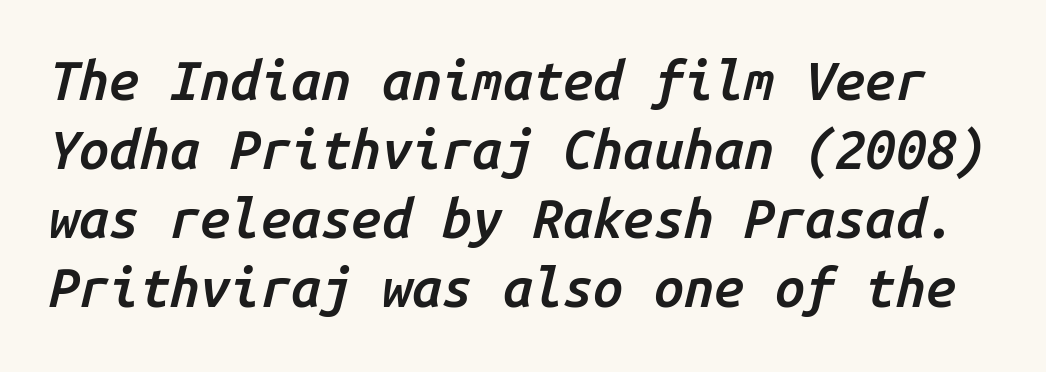
The image shows 54 px semibold type, italic (leaning right), monospaced; set normal line spacing (1.28x), normal letter spacing, not underlined; low stroke contrast and a medium x-height.
